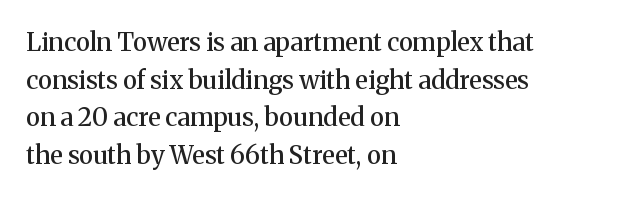
The foot of each line stays bare and open. Horizontal bands of white between lines are of average thickness. A fair bit of extra ink — the face is semibold, not bold. Where is the straight margin? On the left.
